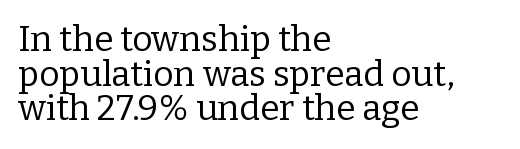
A typesetter would label this face a serif. Short and long lines alike share a common starting point at left. On a weight scale, this lands at 450 or below. The baseline area is clear. No italicization has been applied; the sample stays upright. Compared with typical body copy, the letter spacing here is the same.
